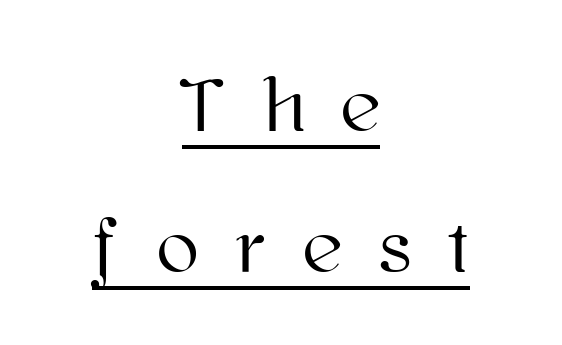
The image shows 77 px text type, upright; set centered, line spacing 1.83x, unusually wide letter spacing (+0.49 em), underlined; high stroke contrast and a medium x-height.
